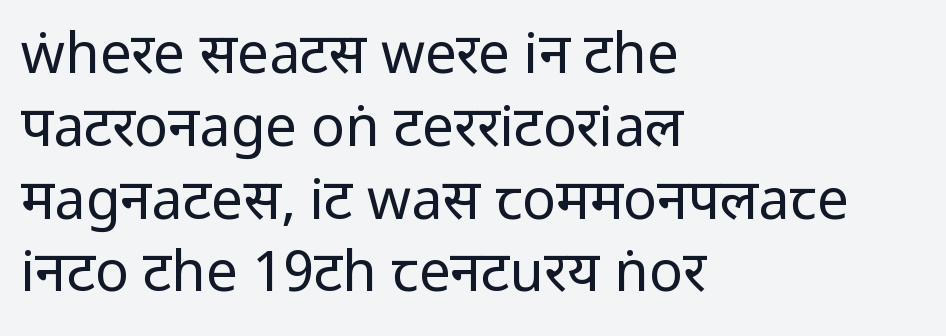
The text block is weighted toward the left margin, trailing off unevenly rightward. These lines are composed in type without serifs. Stroke thickness stays within the range of a standard reading face or lighter. The letterforms sit shoulder to shoulder at normal distance.
